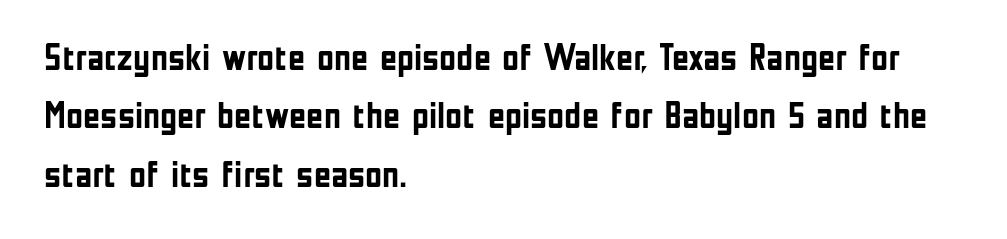
Q: Is the text bold? A: Yes.
Q: Is the text italic (slanted)? A: No, it is upright.
Q: Is the typeface a serif or a sans-serif typeface? A: Sans-serif.
Q: Is the text underlined? A: No.
Q: How is the paragraph aligned? A: Left-aligned.
Q: Is the spacing between letters normal or unusually wide? A: Normal.
Q: Is the spacing between lines tight, normal or loose? A: Normal.
Q: Width (condensed, normal, or wide)? A: Condensed.
Q: Stroke contrast? A: Low.
Q: x-height? A: Medium.
Q: Monospaced? A: No.
